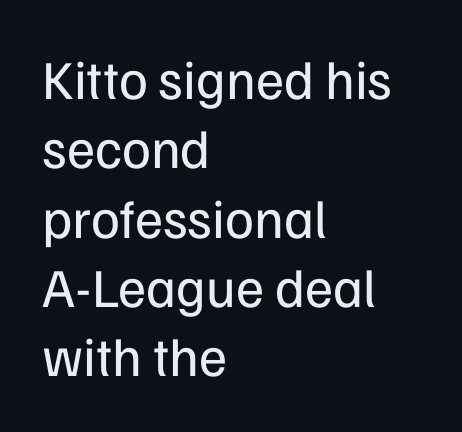
Q: Is the text bold? A: No.
Q: Is the text italic (slanted)? A: No, it is upright.
Q: Is the typeface a serif or a sans-serif typeface? A: Sans-serif.
Q: Is the text underlined? A: No.
Q: How is the paragraph aligned? A: Left-aligned.
Q: Is the spacing between letters normal or unusually wide? A: Normal.
Q: Is the spacing between lines tight, normal or loose? A: Normal.
Q: Width (condensed, normal, or wide)? A: Normal.
Q: Stroke contrast? A: Low.
Q: x-height? A: Medium.
Q: Monospaced? A: No.
